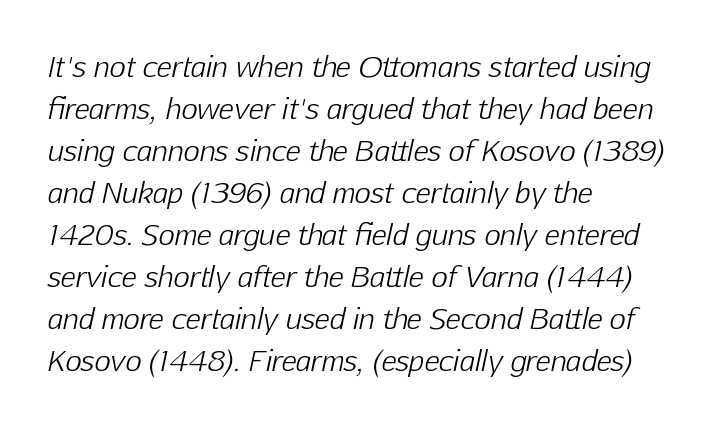
The rendering applies a slant to the glyphs. All the whitespace from short lines collects on the right. Is the type heavy? It reads as light-to-regular instead. The rendering keeps characters at their native spacing.
